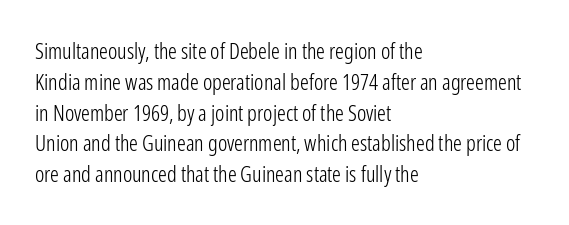
Summary of vertical rhythm: regular, with standard interline spacing. Short note: letters normally spaced. The font's upright variant was chosen for this text. Casual observation: everything's shoved over to the left.
